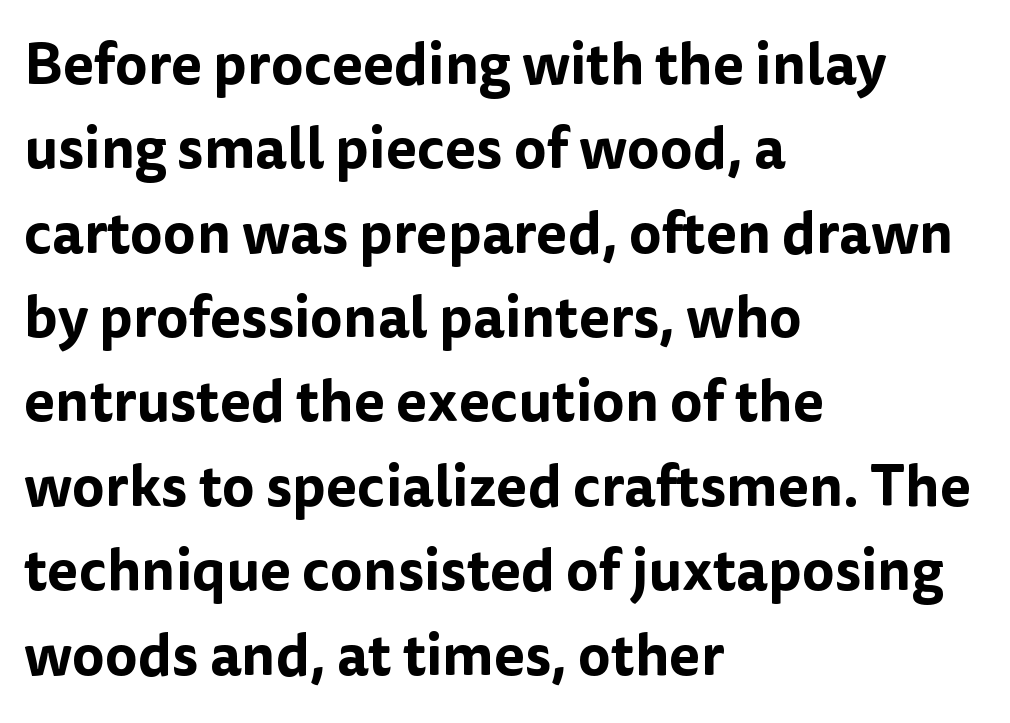
You could not count columns in this text — the font is proportionally spaced. The typeface chosen for these lines omits serifs. One glance says typical: line gaps are just what's usual. The horizontal fit of the characters is conventional and even. Every character sits straight up, as roman type does. The setting favours the left margin, as ordinary paragraphs usually do.
